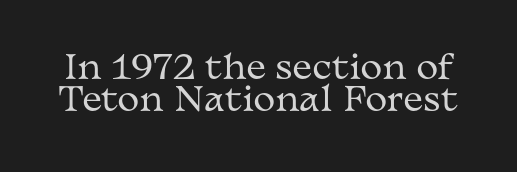
{"serif": "yes", "italic": "no", "bold": "no", "weight": "regular", "width": "wide", "stroke_contrast": "medium", "x_height": "medium", "monospaced": "no", "underline": "no", "line_spacing": "tight", "line_spacing_ratio": 0.96, "letter_spacing": "normal", "letter_spacing_em": 0.0, "glyph_px": 33}
